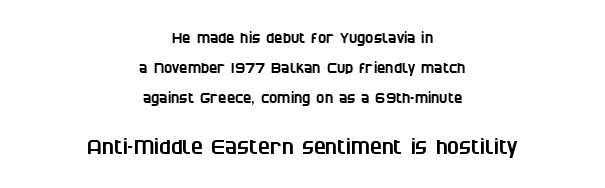
Each word holds together tightly as a unit, with standard inter-letter gaps. Both edges are ragged and mirror each other, which tells us the setting is centered. Baseline-to-baseline distance is far greater than the letter height. Here the second block reads like a headline and the first like body copy. No word sits above an underline.
